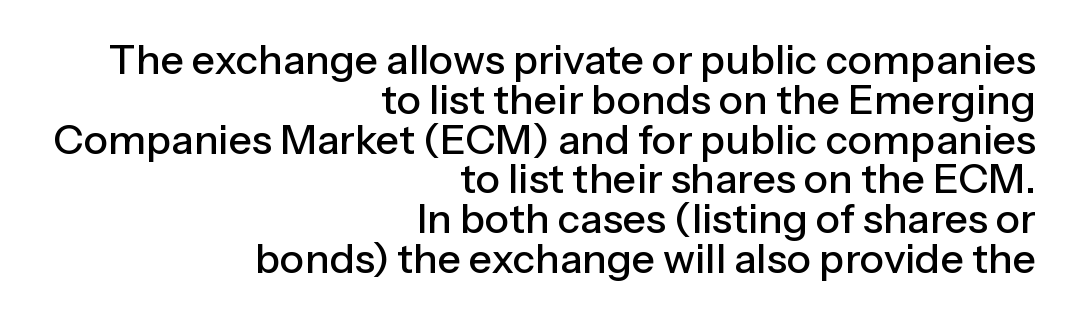
{"serif": "no", "italic": "no", "width": "normal", "stroke_contrast": "low", "x_height": "medium", "monospaced": "no", "underline": "no", "align": "right", "line_spacing": "tight", "line_spacing_ratio": 0.97, "letter_spacing": "normal", "letter_spacing_em": 0.0, "glyph_px": 41}
